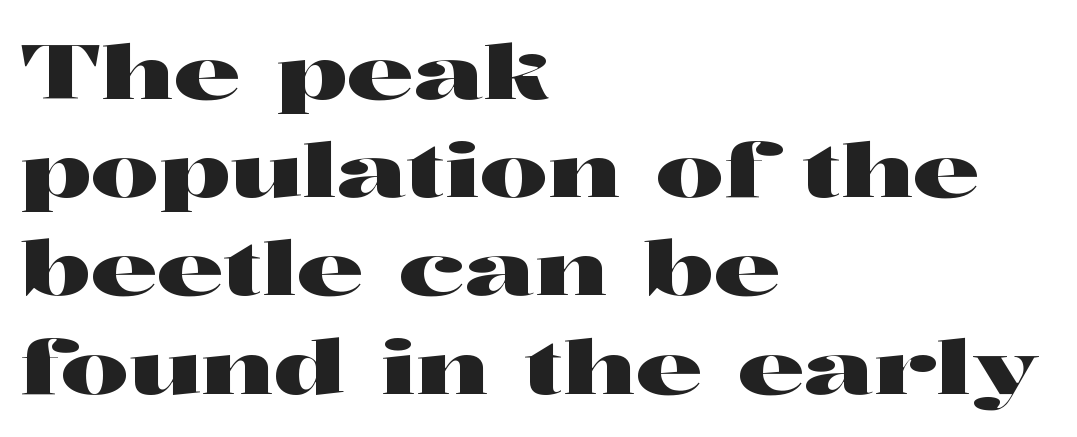
{"serif": "yes", "italic": "no", "width": "wide", "stroke_contrast": "high", "x_height": "medium", "monospaced": "no", "underline": "no", "align": "left", "line_spacing": "normal", "line_spacing_ratio": 1.31, "letter_spacing": "normal", "letter_spacing_em": 0.0, "glyph_px": 75}
